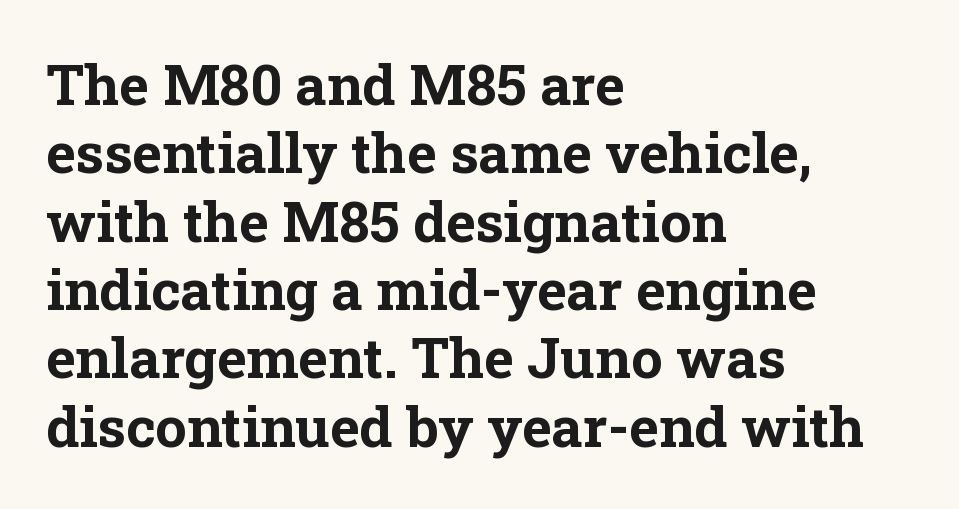
Q: Is the text bold? A: Yes.
Q: Is the text italic (slanted)? A: No, it is upright.
Q: Is the typeface a serif or a sans-serif typeface? A: Serif.
Q: Is the text underlined? A: No.
Q: How is the paragraph aligned? A: Left-aligned.
Q: Is the spacing between letters normal or unusually wide? A: Normal.
Q: Width (condensed, normal, or wide)? A: Normal.
Q: Stroke contrast? A: Low.
Q: x-height? A: Medium.
Q: Monospaced? A: No.
